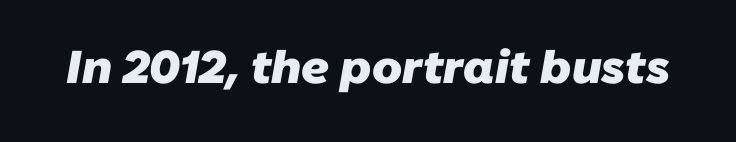
Letters rest on an invisible, unmarked baseline. Typesetter's note: full bold, strokes at maximum text heaviness. Varying glyph widths throughout — classic text-font behaviour. Short note: letters normally spaced. To sum up the face: it is a sans, with no serifs.
